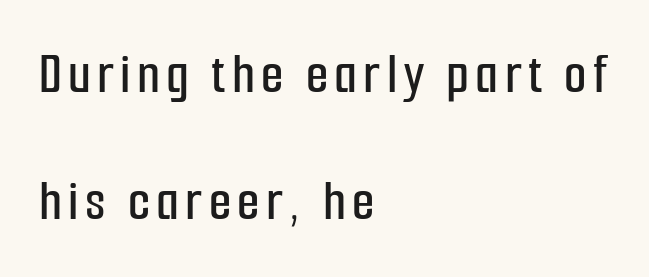
Q: Is the text italic (slanted)? A: No, it is upright.
Q: Is the typeface a serif or a sans-serif typeface? A: Sans-serif.
Q: Is the text underlined? A: No.
Q: How is the paragraph aligned? A: Left-aligned.
Q: Is the spacing between lines tight, normal or loose? A: Loose.
Q: Width (condensed, normal, or wide)? A: Condensed.
Q: Stroke contrast? A: Low.
Q: x-height? A: Medium.
Q: Monospaced? A: No.
